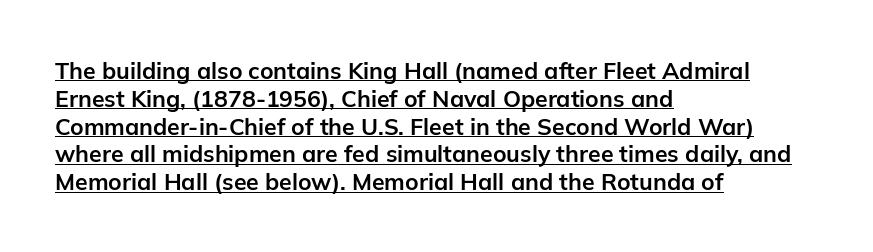
Q: Is the text bold? A: Yes.
Q: Is the text italic (slanted)? A: No, it is upright.
Q: Is the text underlined? A: Yes.
Q: How is the paragraph aligned? A: Left-aligned.
Q: Is the spacing between letters normal or unusually wide? A: Normal.
